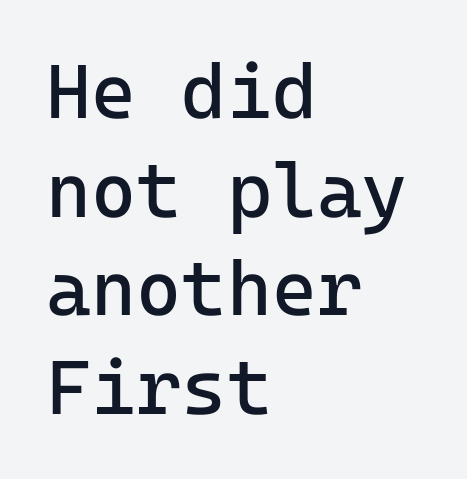
The image shows 77 px regular-weight sans-serif type, upright; set left-aligned, normal line spacing (1.28x), normal letter spacing, not underlined; low stroke contrast and a medium x-height.
